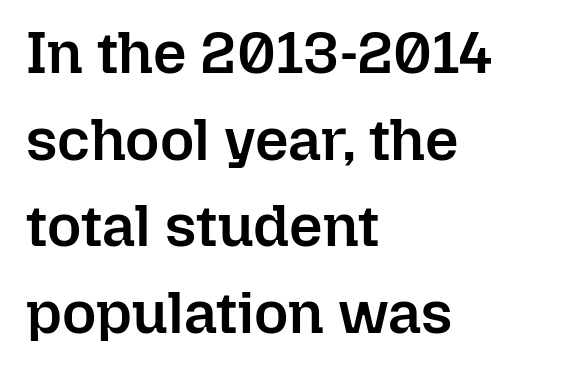
Q: Is the text bold? A: Semi-bold.
Q: Is the text italic (slanted)? A: No, it is upright.
Q: Is the text underlined? A: No.
Q: How is the paragraph aligned? A: Left-aligned.
Q: Is the spacing between letters normal or unusually wide? A: Normal.
Q: Is the spacing between lines tight, normal or loose? A: Normal.
Q: Width (condensed, normal, or wide)? A: Normal.
Q: Stroke contrast? A: Low.
Q: x-height? A: Medium.
Q: Monospaced? A: No.
